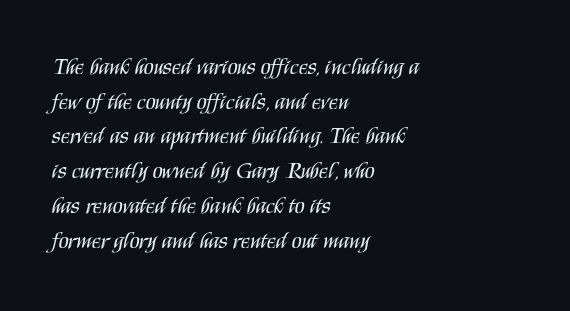
{"bold": "no", "underline": "no", "align": "left", "line_spacing": "normal", "line_spacing_ratio": 1.51, "letter_spacing": "normal", "letter_spacing_em": 0.0, "glyph_px": 23}
